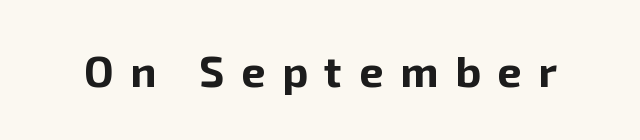
The image shows 43 px bold sans-serif type, upright; set unusually wide letter spacing (+0.39 em), not underlined; low stroke contrast and a medium x-height.
